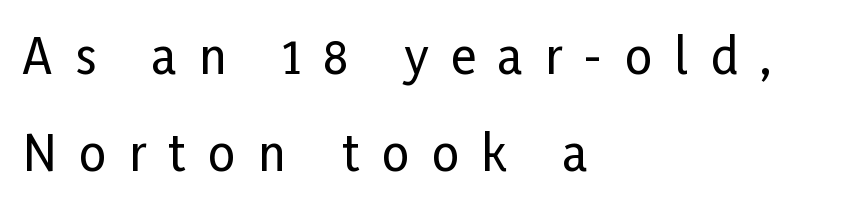
Q: Is the text italic (slanted)? A: No, it is upright.
Q: Is the typeface a serif or a sans-serif typeface? A: Sans-serif.
Q: Is the text underlined? A: No.
Q: How is the paragraph aligned? A: Left-aligned.
Q: Is the spacing between letters normal or unusually wide? A: Unusually wide.
Q: Is the spacing between lines tight, normal or loose? A: Loose.
Q: Width (condensed, normal, or wide)? A: Condensed.
Q: Stroke contrast? A: Low.
Q: x-height? A: Medium.
Q: Monospaced? A: No.
